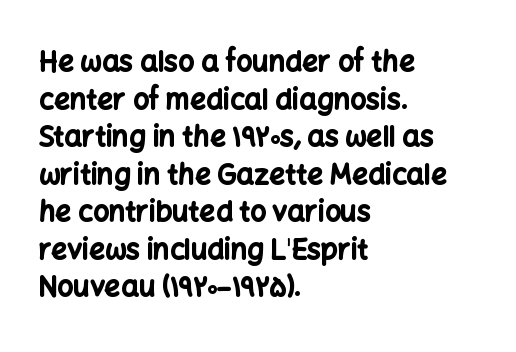
Q: Is the text bold? A: Yes.
Q: Is the text italic (slanted)? A: No, it is upright.
Q: Is the typeface a serif or a sans-serif typeface? A: Sans-serif.
Q: Is the text underlined? A: No.
Q: How is the paragraph aligned? A: Left-aligned.
Q: Is the spacing between letters normal or unusually wide? A: Normal.
Q: Is the spacing between lines tight, normal or loose? A: Normal.
Q: Width (condensed, normal, or wide)? A: Normal.
Q: Stroke contrast? A: Low.
Q: x-height? A: Medium.
Q: Monospaced? A: No.
